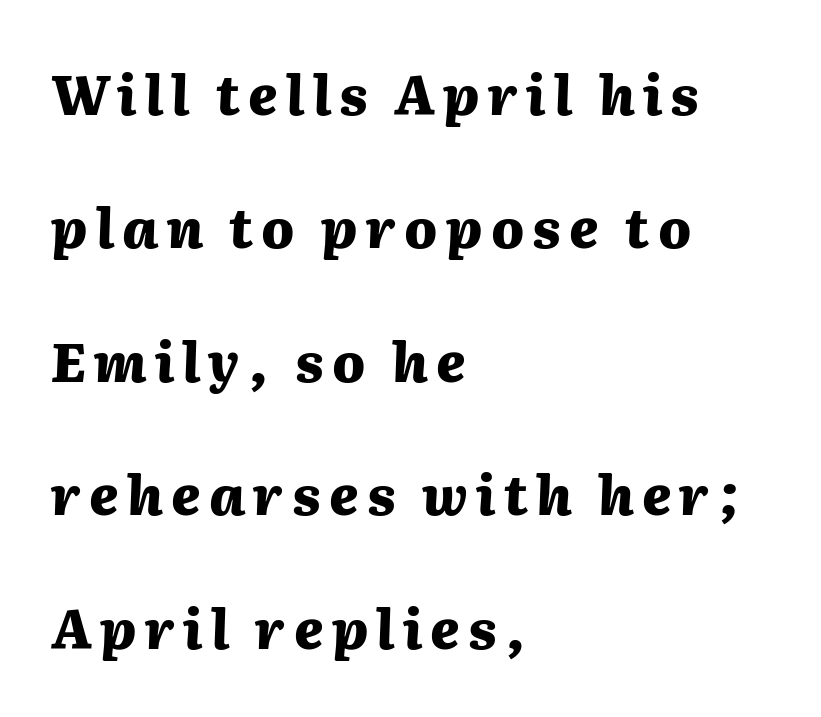
Leading: increased. Every row of glyphs begins at an identical x-position on the left. This sample has the flowing, uneven cadence of proportional lettering. This is heavy type, rendered in bold. Nobody drew a line under any word here. The face used here has a pronounced slope to its letters.
